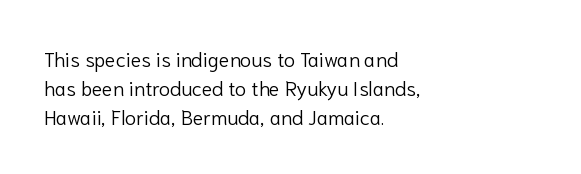
{"italic": "no", "bold": "no", "underline": "no", "align": "left", "line_spacing": "normal", "line_spacing_ratio": 1.46, "letter_spacing": "normal", "letter_spacing_em": 0.0, "glyph_px": 20}
